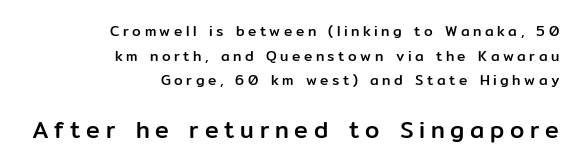
The gaps between neighbouring characters are conspicuously large. No italicization has been applied; the sample stays upright. The rendering enlarges the type as you move from the upper chunk to the lower. This sample is right-justified, so line beginnings fall wherever the words allow.
